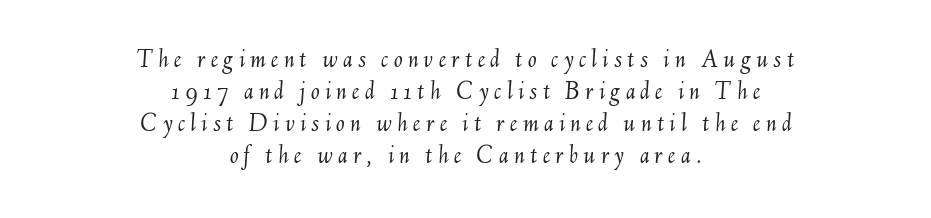
Q: Is the text bold? A: No.
Q: Is the text italic (slanted)? A: Yes, it leans right by about 6 degrees.
Q: Is the text underlined? A: No.
Q: How is the paragraph aligned? A: Centered.
Q: Is the spacing between letters normal or unusually wide? A: Unusually wide.
